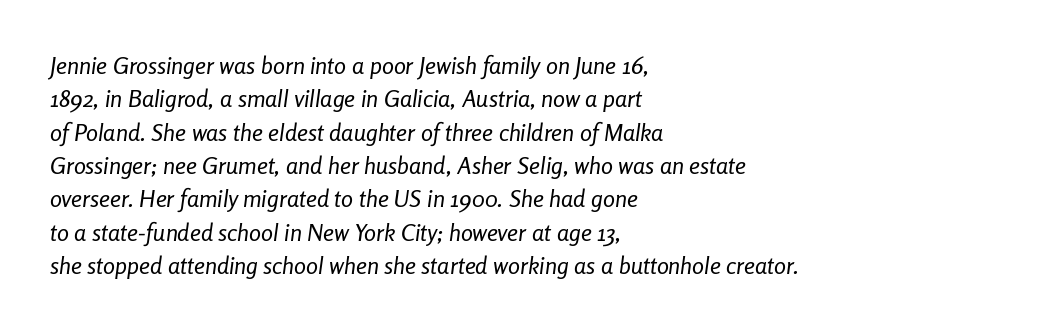
The passage is arranged the way most books set body copy — flush left. The strip under each line holds only bare page. The line-height multiplier appears to be the usual default. Rendered with sloped, italic letterforms. How are the letters spaced? Ordinarily, with no added tracking.
